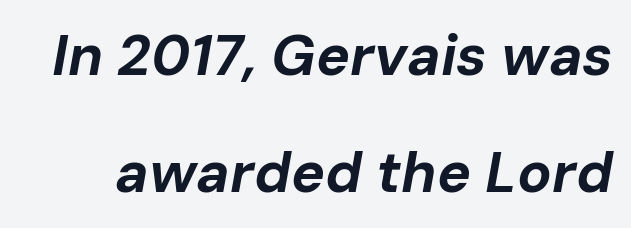
{"italic": "yes", "lean": "right", "slant_degrees": 10, "bold": "yes", "weight": "bold", "width": "normal", "stroke_contrast": "low", "x_height": "medium", "monospaced": "no", "underline": "no", "line_spacing": "loose", "line_spacing_ratio": 2.05, "letter_spacing": "normal", "letter_spacing_em": 0.0, "glyph_px": 57}
